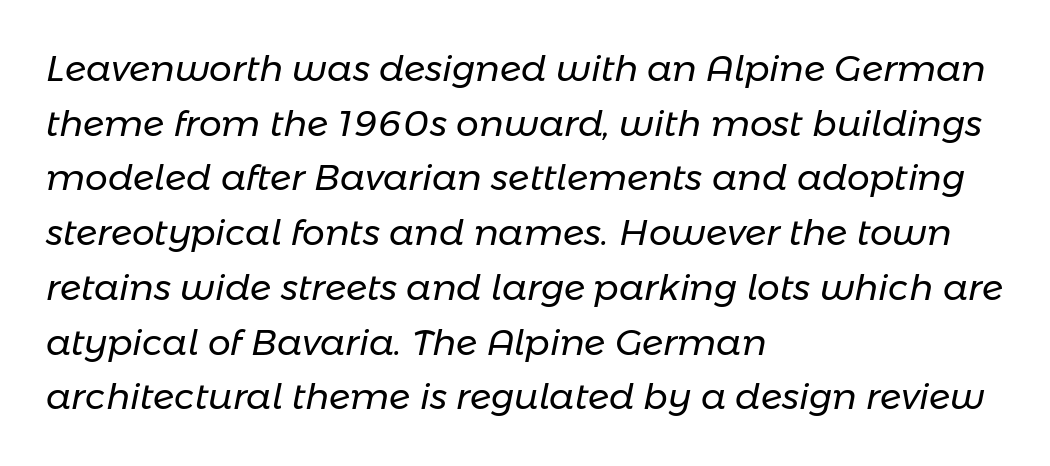
{"italic": "yes", "lean": "right", "slant_degrees": 11, "bold": "no", "weight": "regular", "width": "normal", "stroke_contrast": "low", "x_height": "medium", "monospaced": "no", "underline": "no", "align": "left", "line_spacing": "normal", "line_spacing_ratio": 1.52, "letter_spacing": "normal", "letter_spacing_em": 0.0, "glyph_px": 36}
